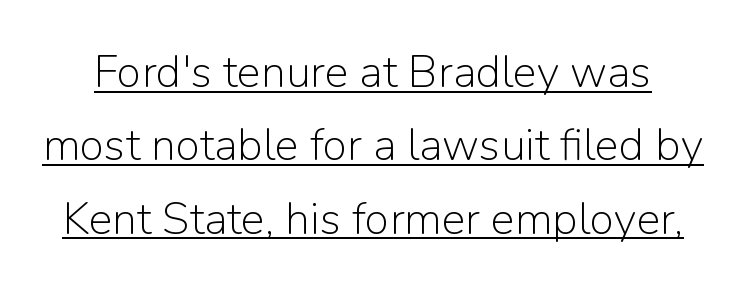
{"serif": "no", "italic": "no", "bold": "no", "weight": "light", "width": "normal", "stroke_contrast": "low", "x_height": "medium", "monospaced": "no", "underline": "yes", "line_spacing": "normal", "line_spacing_ratio": 1.63, "letter_spacing": "normal", "letter_spacing_em": 0.0, "glyph_px": 45}
